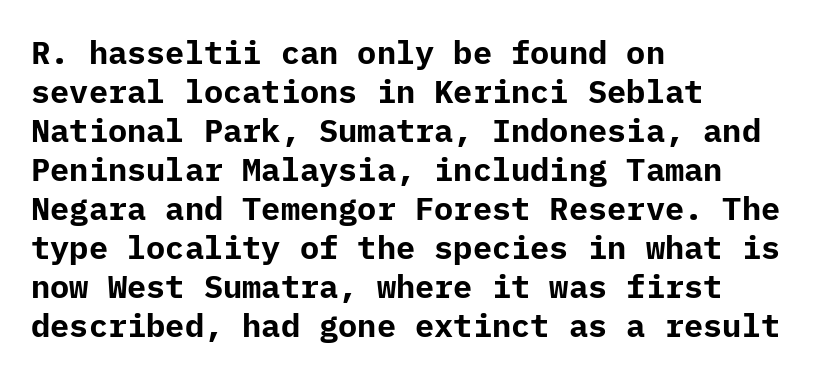
The tracking reads as untouched default to a designer's eye. The font's upright variant was chosen for this text. Line beginnings align vertically; line endings do not. On the weight axis this lands at bold, roughly 700. Descender tails drop into unmarked territory.
